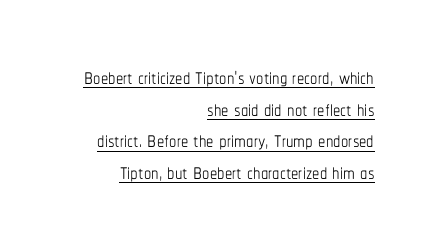
The image shows 29 px thin, condensed type, upright; set right-aligned, tight line spacing (1.09x), normal letter spacing, underlined; low stroke contrast and a medium x-height.
